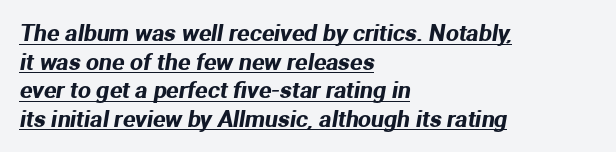
Q: Is the text underlined? A: Yes.
Q: How is the paragraph aligned? A: Left-aligned.
Q: Is the spacing between letters normal or unusually wide? A: Normal.
